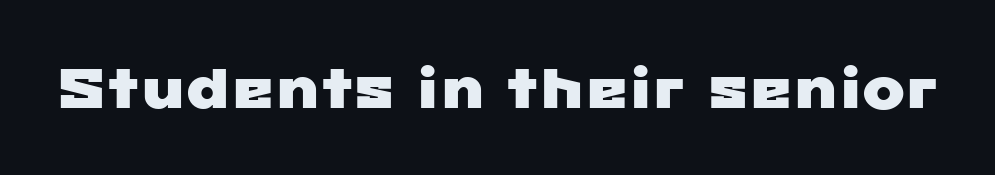
Each letter keeps its own natural width here, so spacing adapts to shape. The letters sit at their default tracking, neither squeezed nor spread. Underline: absent. A sans-serif font was chosen for this passage.
